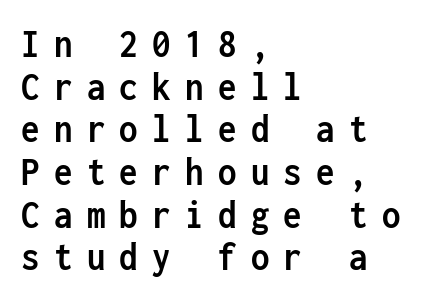
{"serif": "no", "italic": "no", "bold": "yes", "weight": "semibold", "width": "condensed", "stroke_contrast": "low", "x_height": "medium", "monospaced": "yes", "underline": "no", "align": "left", "line_spacing": "tight", "line_spacing_ratio": 1.04, "letter_spacing": "wide", "letter_spacing_em": 0.35, "glyph_px": 41}
